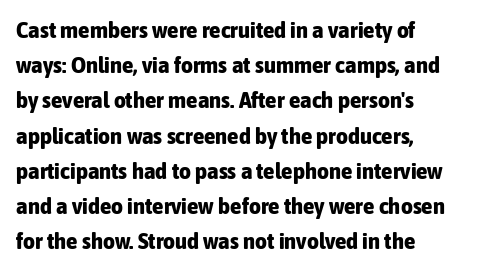
The image shows 23 px bold type, upright; set left-aligned, normal line spacing (1.53x), normal letter spacing, not underlined.
